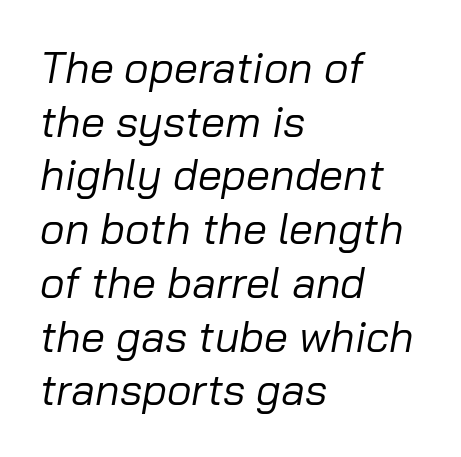
Weight: regular or lighter. Reading down the column, the eye jumps a familiar distance to each next line. The passage shown leans; its letterforms are oblique. How are the letters spaced? Ordinarily, with no added tracking. Looks like regular typesetting: each glyph gets only the width it needs.
